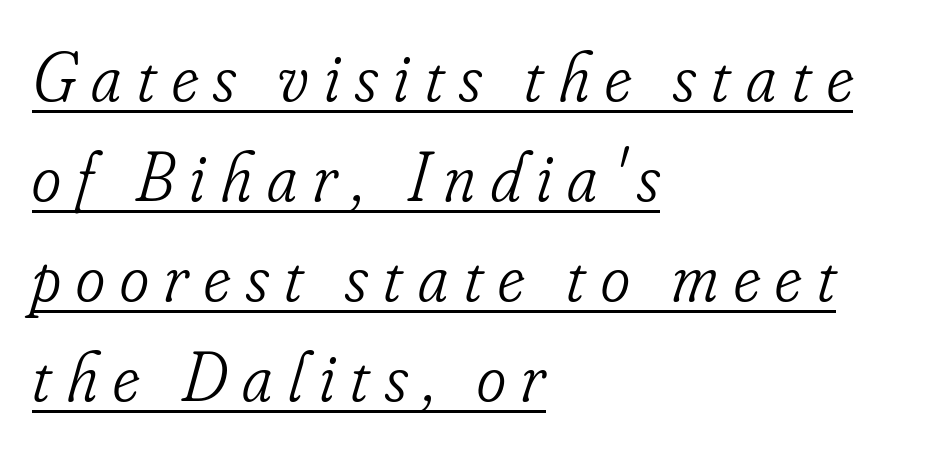
A classic flush-left, rag-right setting is used for this passage. Substantial extra tracking has been applied to these lines. Evenly set lines give the paragraph a standard silhouette. Would a proofreader flag this as italicized? Yes. In designer terms, the underline attribute is active on this setting.
